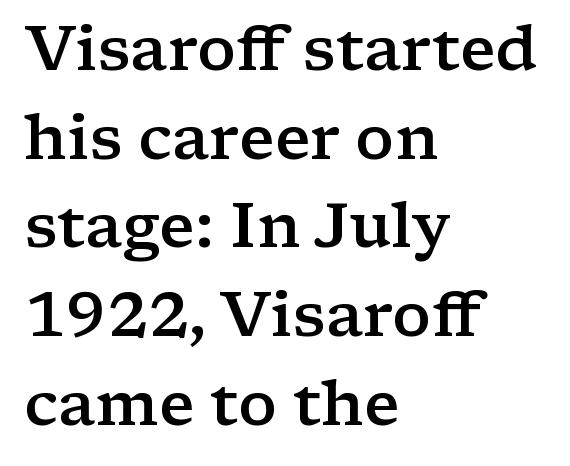
Q: Is the text bold? A: Semi-bold.
Q: Is the text italic (slanted)? A: No, it is upright.
Q: Is the typeface a serif or a sans-serif typeface? A: Serif.
Q: Is the text underlined? A: No.
Q: How is the paragraph aligned? A: Left-aligned.
Q: Is the spacing between letters normal or unusually wide? A: Normal.
Q: Is the spacing between lines tight, normal or loose? A: Normal.
Q: Width (condensed, normal, or wide)? A: Wide.
Q: Stroke contrast? A: Low.
Q: x-height? A: Medium.
Q: Monospaced? A: No.
